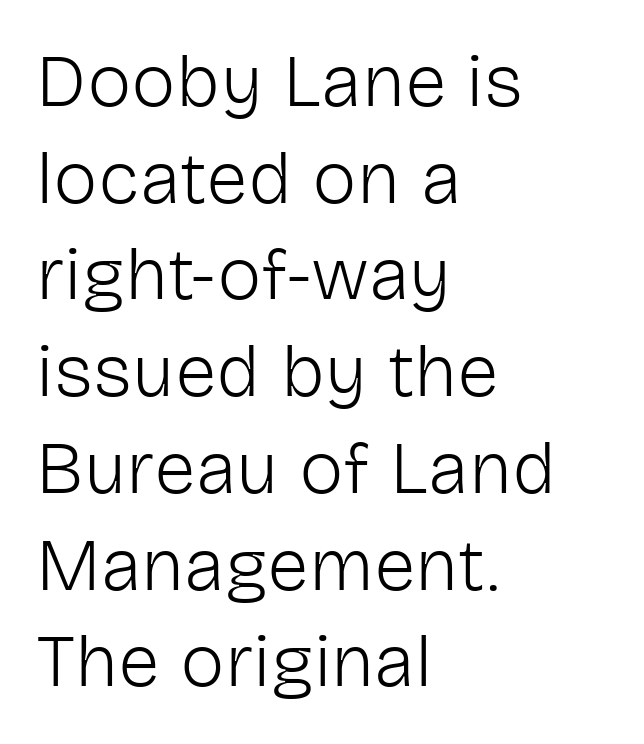
The image shows 75 px light sans-serif type, upright; set left-aligned, normal line spacing (1.29x), normal letter spacing, not underlined; low stroke contrast and a medium x-height.
